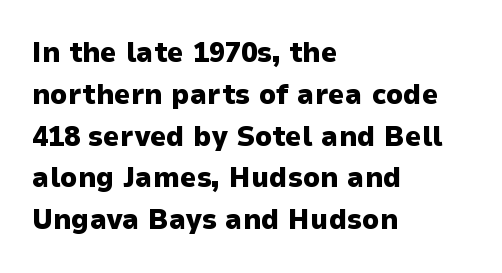
Words appear dense and cohesive because spacing is normal. Unlike a traditional serif, this face leaves its strokes unadorned. The lines sit at an ordinary, default distance from one another. Horizontally, the lines are justified to the leading edge only. Chunky letters — that's bold for sure.
